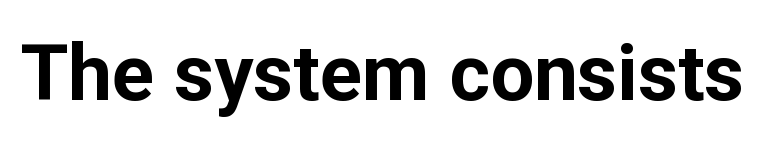
The image shows 78 px bold sans-serif type, upright; set normal letter spacing, not underlined; low stroke contrast and a medium x-height.
